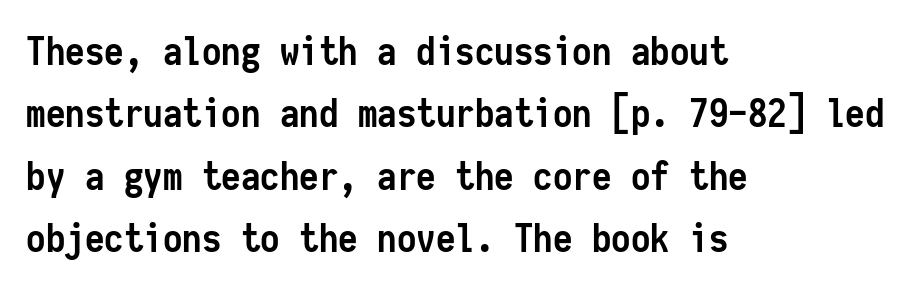
{"serif": "no", "italic": "no", "bold": "yes", "weight": "semibold", "width": "condensed", "stroke_contrast": "low", "x_height": "medium", "monospaced": "yes", "underline": "no", "align": "left", "line_spacing": "normal", "line_spacing_ratio": 1.6, "letter_spacing": "normal", "letter_spacing_em": 0.0, "glyph_px": 39}
